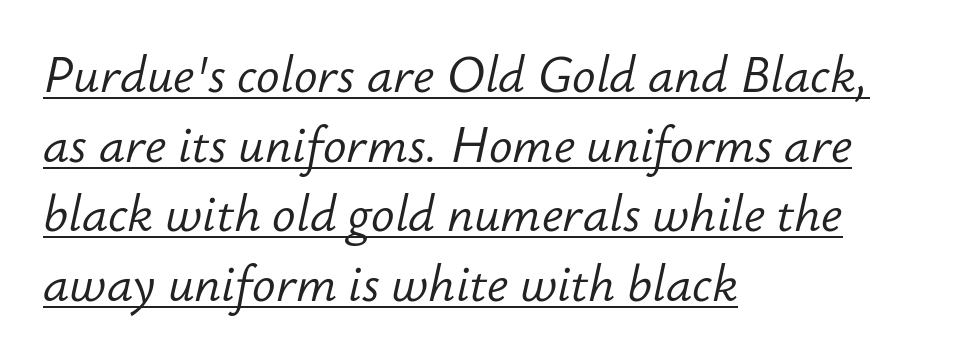
{"italic": "yes", "lean": "right", "slant_degrees": 12, "bold": "no", "weight": "light", "width": "normal", "stroke_contrast": "low", "x_height": "small", "monospaced": "no", "underline": "yes", "align": "left", "line_spacing": "normal", "line_spacing_ratio": 1.42, "letter_spacing": "normal", "letter_spacing_em": 0.0, "glyph_px": 49}
